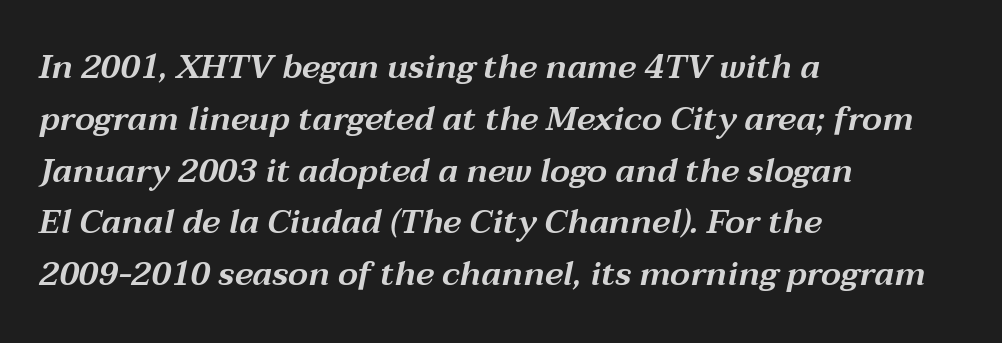
Q: Is the text italic (slanted)? A: Yes, it leans right by about 12 degrees.
Q: Is the text underlined? A: No.
Q: How is the paragraph aligned? A: Left-aligned.
Q: Is the spacing between letters normal or unusually wide? A: Normal.
Q: Is the spacing between lines tight, normal or loose? A: Normal.
Q: Width (condensed, normal, or wide)? A: Wide.
Q: Stroke contrast? A: Medium.
Q: x-height? A: Medium.
Q: Monospaced? A: No.
